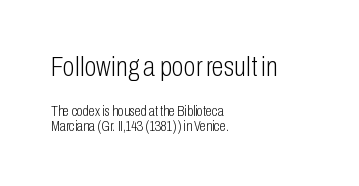
{"serif": "no", "italic": "no", "bold": "no", "weight": "light", "width": "condensed", "stroke_contrast": "low", "x_height": "medium", "monospaced": "no", "underline": "no", "align": "left", "line_spacing": "tight", "line_spacing_ratio": 1.07, "letter_spacing": "normal", "letter_spacing_em": 0.0, "larger_block": "first", "size_ratio": 2.0, "glyph_px": 28}
